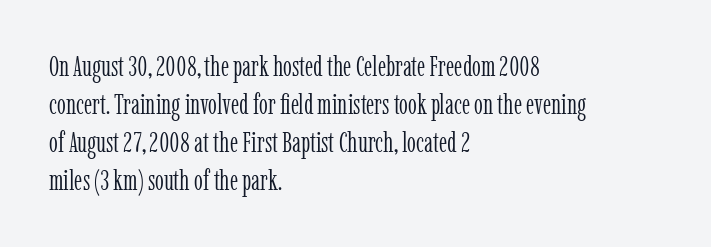
Every stem runs plumb, perpendicular to the baseline. The face looks like a standard text weight, possibly lighter. Note the varied advance widths — an 'i' is clearly narrower than an 'm'. No word sits above an underline.
